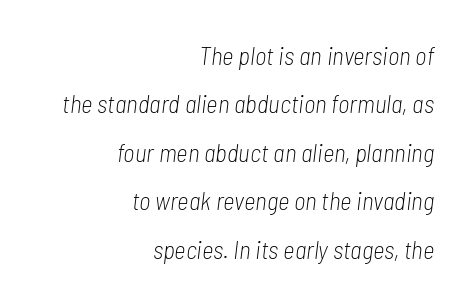
The image shows 25 px text type, italic (leaning right); set right-aligned, loose line spacing (1.94x), normal letter spacing, not underlined.
